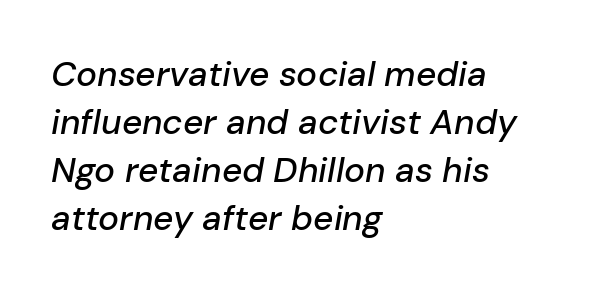
The image shows 35 px text type, italic (leaning right); set left-aligned, normal line spacing (1.37x), normal letter spacing, not underlined; low stroke contrast and a medium x-height.
